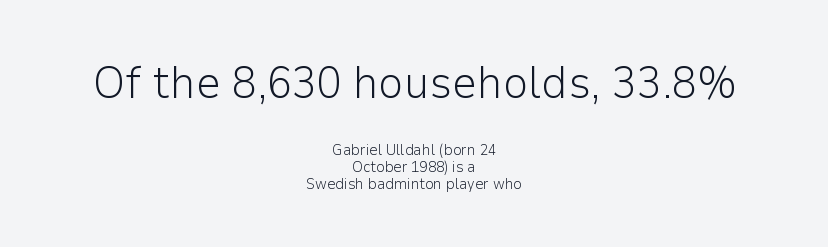
{"serif": "no", "italic": "no", "bold": "no", "weight": "light", "width": "normal", "stroke_contrast": "low", "x_height": "medium", "monospaced": "no", "underline": "no", "align": "center", "line_spacing": "tight", "line_spacing_ratio": 1.13, "letter_spacing": "normal", "letter_spacing_em": 0.0, "larger_block": "first", "size_ratio": 3.0, "glyph_px": 45}
